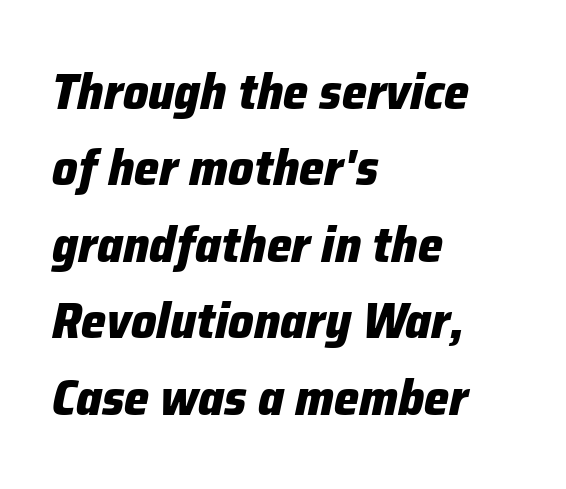
{"italic": "yes", "lean": "right", "slant_degrees": 12, "bold": "yes", "weight": "heavy", "width": "normal", "stroke_contrast": "low", "x_height": "medium", "monospaced": "no", "underline": "no", "align": "left", "line_spacing": "normal", "line_spacing_ratio": 1.53, "letter_spacing": "normal", "letter_spacing_em": 0.0, "glyph_px": 50}
